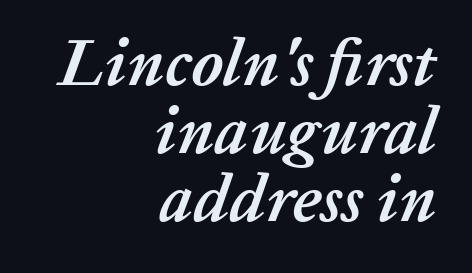
The typesetter chose a ragged-left arrangement here. The glyphs look as if they've been sheared to an angle. Descenders hang freely into open space. Caption: standard tracking, unaltered. Here the designer chose a conventional face with non-uniform glyph widths. Heavy-handed strokes throughout: this text is bold.
